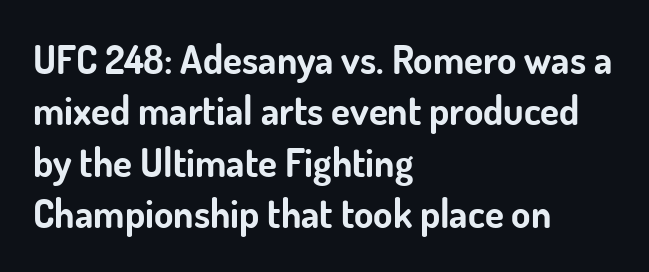
{"serif": "no", "italic": "no", "bold": "yes", "weight": "bold", "width": "normal", "stroke_contrast": "low", "x_height": "small", "monospaced": "no", "underline": "no", "align": "left", "line_spacing": "normal", "line_spacing_ratio": 1.32, "letter_spacing": "normal", "letter_spacing_em": 0.0, "glyph_px": 39}
